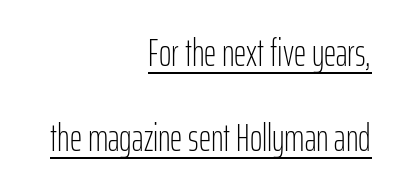
Q: Is the text bold? A: No.
Q: Is the text italic (slanted)? A: No, it is upright.
Q: Is the typeface a serif or a sans-serif typeface? A: Sans-serif.
Q: Is the text underlined? A: Yes.
Q: How is the paragraph aligned? A: Right-aligned.
Q: Is the spacing between letters normal or unusually wide? A: Normal.
Q: Is the spacing between lines tight, normal or loose? A: Loose.
Q: Width (condensed, normal, or wide)? A: Condensed.
Q: Stroke contrast? A: Low.
Q: x-height? A: Medium.
Q: Monospaced? A: No.
